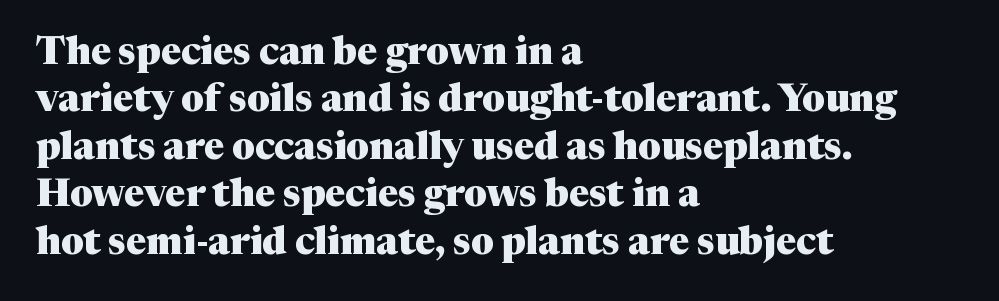
The image shows 38 px heavy serif type, upright; set left-aligned, normal line spacing (1.25x), normal letter spacing, not underlined; medium stroke contrast and a medium x-height.
